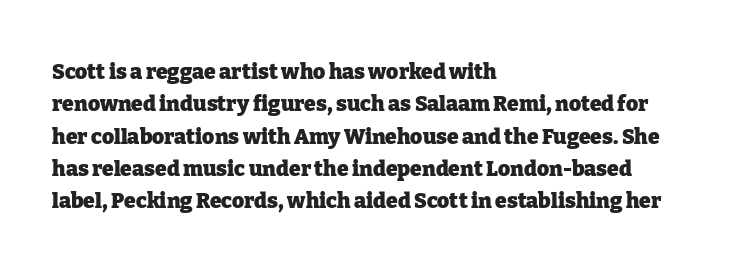
Q: Is the text bold? A: Yes.
Q: Is the text italic (slanted)? A: No, it is upright.
Q: Is the text underlined? A: No.
Q: How is the paragraph aligned? A: Left-aligned.
Q: Is the spacing between letters normal or unusually wide? A: Normal.
Q: Is the spacing between lines tight, normal or loose? A: Normal.
